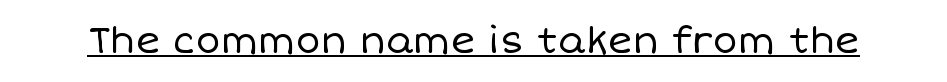
{"italic": "no", "bold": "no", "weight": "regular", "width": "normal", "stroke_contrast": "low", "x_height": "large", "monospaced": "no", "underline": "yes", "letter_spacing": "normal", "letter_spacing_em": 0.0, "glyph_px": 37}
